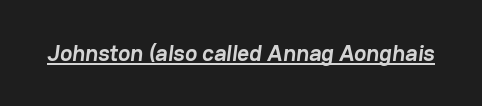
{"bold": "yes", "underline": "yes", "letter_spacing": "normal", "letter_spacing_em": 0.0, "glyph_px": 23}
